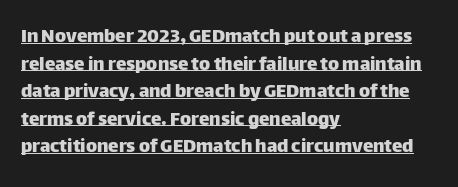
Q: Is the text italic (slanted)? A: No, it is upright.
Q: Is the text underlined? A: Yes.
Q: How is the paragraph aligned? A: Left-aligned.
Q: Is the spacing between letters normal or unusually wide? A: Normal.
Q: Is the spacing between lines tight, normal or loose? A: Normal.
